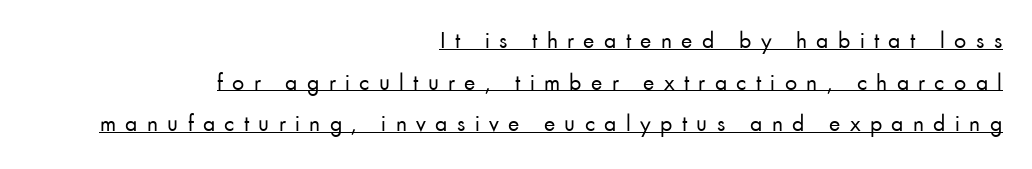
The image shows 24 px text type, upright; set right-aligned, line spacing 1.73x, unusually wide letter spacing (+0.39 em), underlined.
